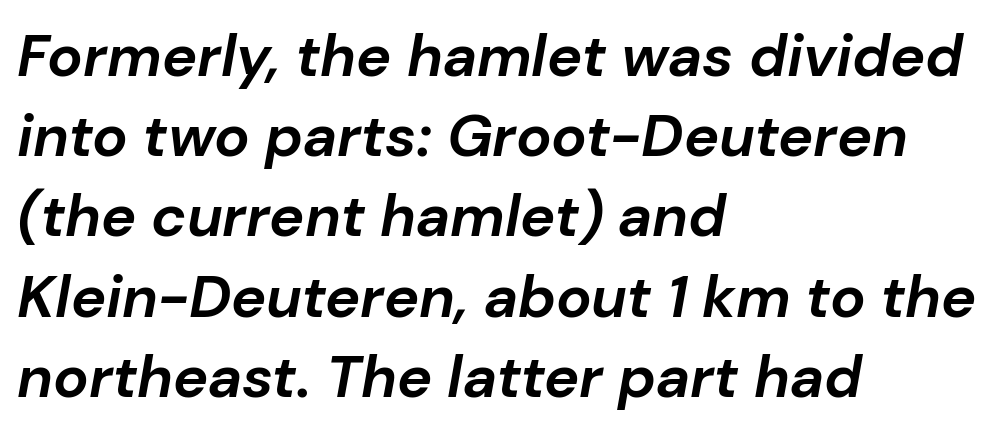
In terms of letterspacing, this is plain default setting. Alignment: flush left. The block of text has a typical density, with ordinary space between rows. Observe the lean: these are italic letterforms. This sample has the flowing, uneven cadence of proportional lettering.
